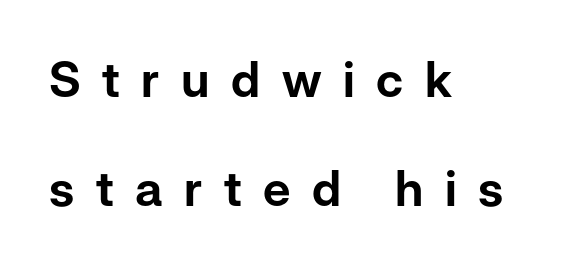
Q: Is the text italic (slanted)? A: No, it is upright.
Q: Is the typeface a serif or a sans-serif typeface? A: Sans-serif.
Q: Is the text underlined? A: No.
Q: How is the paragraph aligned? A: Left-aligned.
Q: Is the spacing between letters normal or unusually wide? A: Unusually wide.
Q: Is the spacing between lines tight, normal or loose? A: Loose.
Q: Width (condensed, normal, or wide)? A: Normal.
Q: Stroke contrast? A: Low.
Q: x-height? A: Medium.
Q: Monospaced? A: No.
